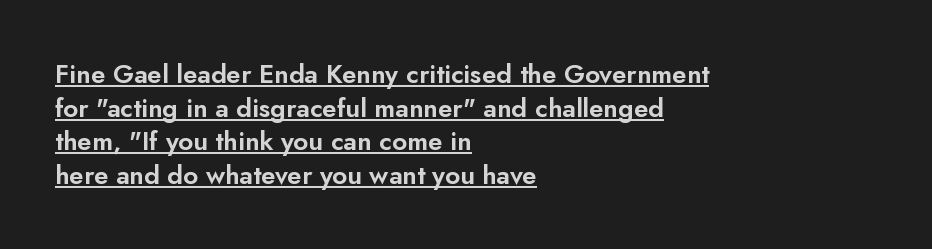
In terms of leading, this rendering sits right in the middle. The paragraph shown leans on its left margin. What stands out about the letter spacing? Nothing — it is the standard amount. This sample uses an upright cut, with every glyph sitting square on the baseline. Emphasis is given by a line drawn under the lettering.
